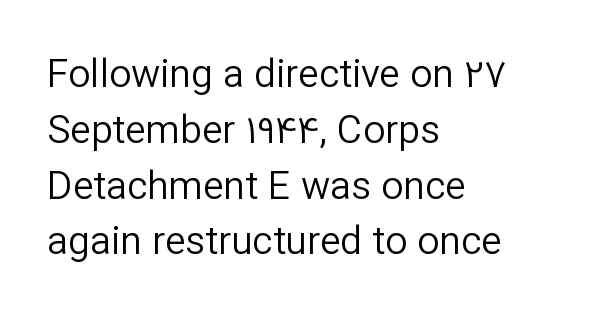
The image shows 39 px regular-weight sans-serif type, upright; set left-aligned, normal line spacing (1.43x), normal letter spacing, not underlined; low stroke contrast and a medium x-height.
